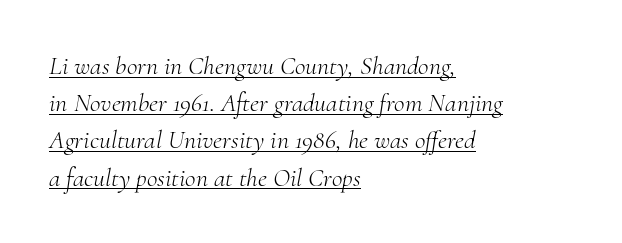
The image shows 26 px text type, italic (leaning right); set left-aligned, normal line spacing (1.43x), normal letter spacing, underlined.
